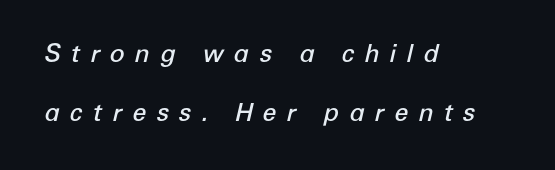
Q: Is the text bold? A: Semi-bold.
Q: Is the text italic (slanted)? A: Yes, it leans right by about 12 degrees.
Q: Is the text underlined? A: No.
Q: How is the paragraph aligned? A: Left-aligned.
Q: Is the spacing between letters normal or unusually wide? A: Unusually wide.
Q: Is the spacing between lines tight, normal or loose? A: Loose.
